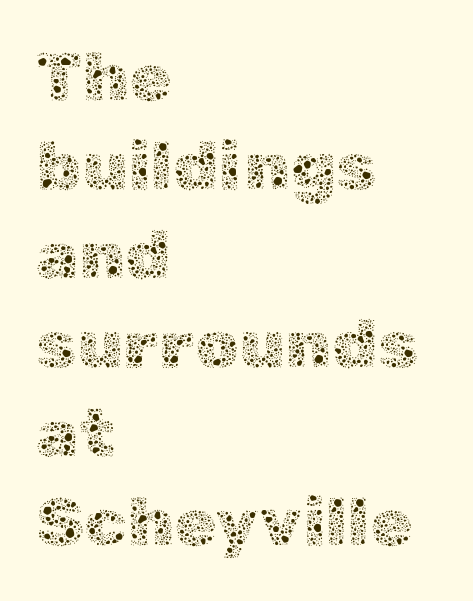
{"italic": "no", "bold": "no", "weight": "thin", "width": "normal", "x_height": "medium", "monospaced": "no", "underline": "no", "align": "left", "line_spacing": "normal", "line_spacing_ratio": 1.29, "letter_spacing": "normal", "letter_spacing_em": 0.0, "glyph_px": 69}
